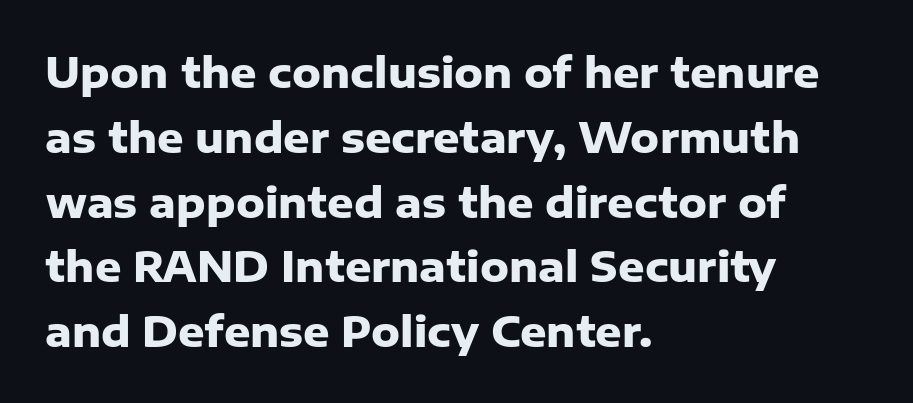
{"serif": "no", "italic": "no", "bold": "yes", "weight": "heavy", "width": "normal", "stroke_contrast": "low", "x_height": "medium", "monospaced": "no", "underline": "no", "align": "left", "line_spacing": "normal", "line_spacing_ratio": 1.58, "letter_spacing": "normal", "letter_spacing_em": 0.0, "glyph_px": 41}
